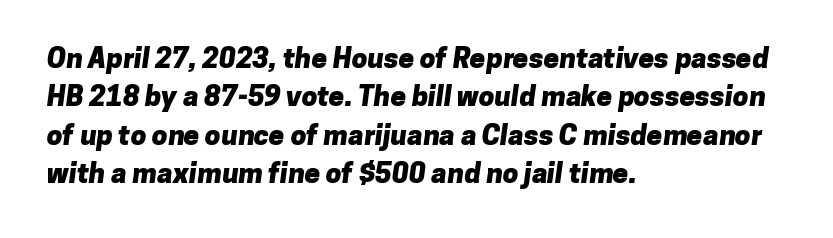
The image shows 28 px heavy sans-serif type; set left-aligned, normal line spacing (1.37x), normal letter spacing, not underlined; low stroke contrast and a medium x-height.
